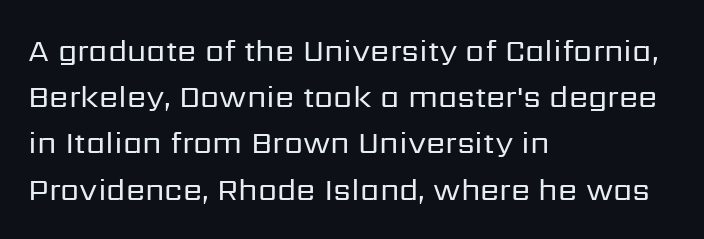
{"serif": "no", "italic": "no", "bold": "no", "weight": "regular", "width": "normal", "stroke_contrast": "low", "x_height": "medium", "monospaced": "no", "underline": "no", "align": "left", "line_spacing": "normal", "line_spacing_ratio": 1.49, "letter_spacing": "normal", "letter_spacing_em": 0.0, "glyph_px": 31}
